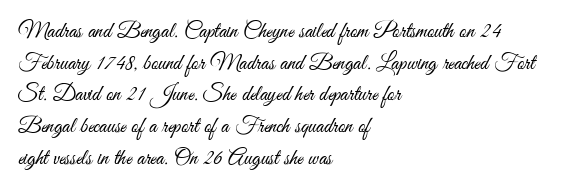
{"bold": "no", "underline": "no", "align": "left", "line_spacing": "normal", "line_spacing_ratio": 1.44, "letter_spacing": "normal", "letter_spacing_em": 0.0, "glyph_px": 22}
